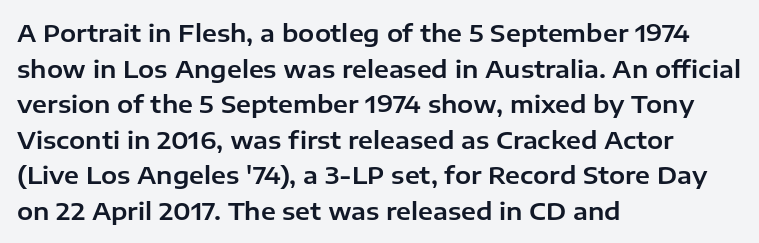
Q: Is the text italic (slanted)? A: No, it is upright.
Q: Is the text underlined? A: No.
Q: How is the paragraph aligned? A: Left-aligned.
Q: Is the spacing between letters normal or unusually wide? A: Normal.
Q: Is the spacing between lines tight, normal or loose? A: Normal.
